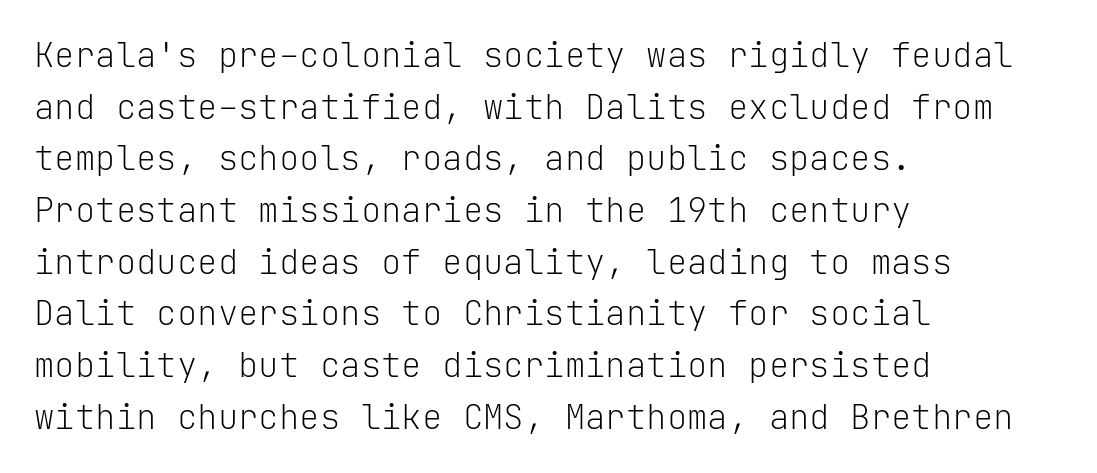
Q: Is the text bold? A: No.
Q: Is the text italic (slanted)? A: No, it is upright.
Q: Is the typeface a serif or a sans-serif typeface? A: Sans-serif.
Q: Is the text underlined? A: No.
Q: How is the paragraph aligned? A: Left-aligned.
Q: Is the spacing between letters normal or unusually wide? A: Normal.
Q: Is the spacing between lines tight, normal or loose? A: Normal.
Q: Width (condensed, normal, or wide)? A: Normal.
Q: Stroke contrast? A: Low.
Q: x-height? A: Medium.
Q: Monospaced? A: Yes.
